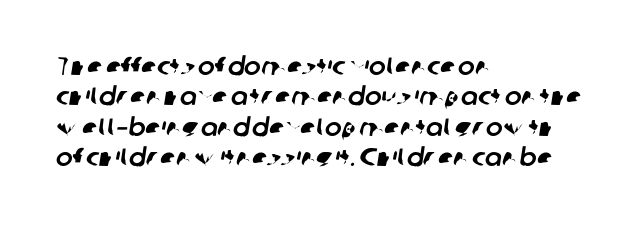
The image shows 25 px text type; set left-aligned, line spacing 1.22x, normal letter spacing, not underlined.
